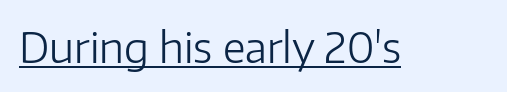
{"serif": "no", "italic": "no", "bold": "no", "weight": "light", "width": "normal", "stroke_contrast": "low", "x_height": "medium", "monospaced": "no", "underline": "yes", "letter_spacing": "normal", "letter_spacing_em": 0.0, "glyph_px": 42}
